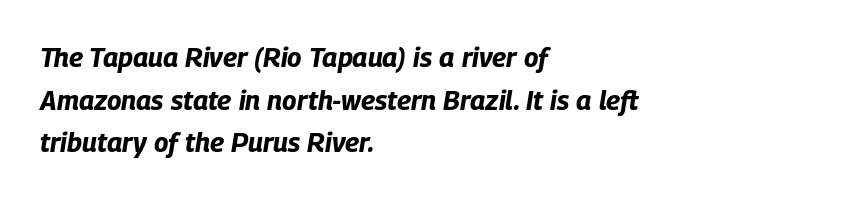
The image shows 27 px bold type, italic (leaning right); set left-aligned, normal line spacing (1.58x), normal letter spacing, not underlined.
